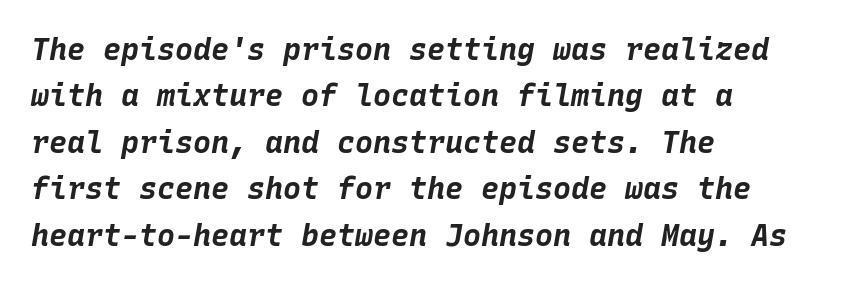
The image shows 30 px bold type, italic (leaning right), monospaced; set left-aligned, normal line spacing (1.55x), normal letter spacing, not underlined; low stroke contrast and a large x-height.
